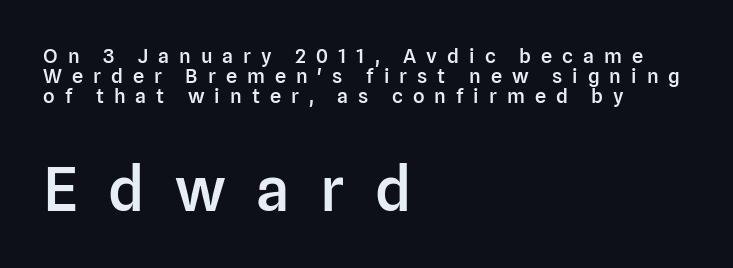
Q: Is the text bold? A: Semi-bold.
Q: Is the text italic (slanted)? A: No, it is upright.
Q: Is the typeface a serif or a sans-serif typeface? A: Sans-serif.
Q: Is the text underlined? A: No.
Q: How is the paragraph aligned? A: Left-aligned.
Q: Is the spacing between letters normal or unusually wide? A: Unusually wide.
Q: Is the spacing between lines tight, normal or loose? A: Tight.
Q: Which block of text is set in a larger size, the first (top) or the second (bottom)? A: The second (bottom) one.
Q: Width (condensed, normal, or wide)? A: Normal.
Q: Stroke contrast? A: Low.
Q: x-height? A: Medium.
Q: Monospaced? A: No.
